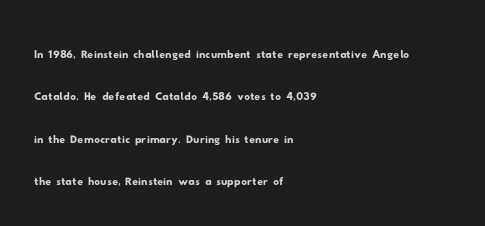
The space beneath each line is pristine and unruled. Note: no serifs on the glyphs. Line starts are locked; line ends wander. These lines sit exactly where default settings would place them.
